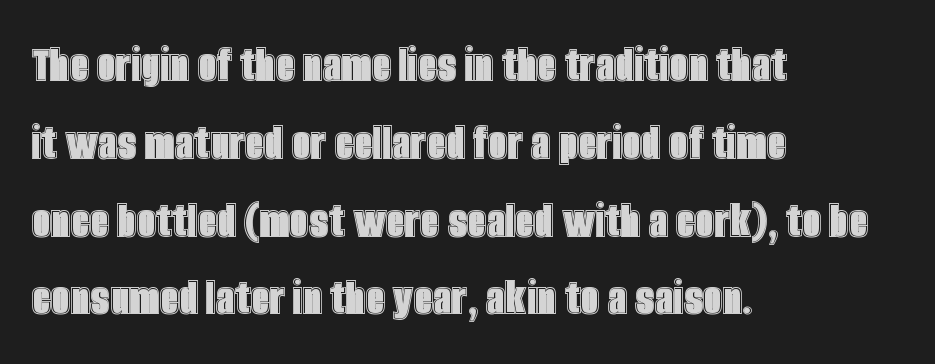
The image shows 54 px condensed type, upright; set left-aligned, normal line spacing (1.44x), normal letter spacing, not underlined; a large x-height.
